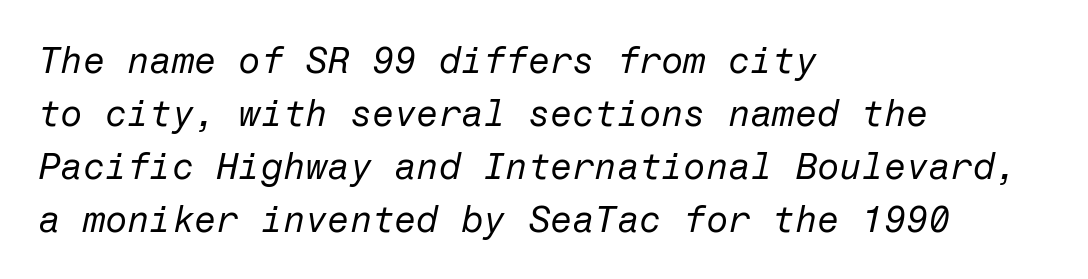
The passage shown is not underscored anywhere. What stands out about the letter spacing? Nothing — it is the standard amount. The rows are spaced the way most documents space them. The face looks like a standard text weight, possibly lighter.
